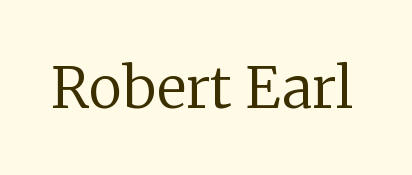
The letters look calm and open, with moderate or lighter stems. Unmarked baselines from the first word to the last. Small tapered or slab feet sit at the stroke ends, so this counts as serif. The face used here is rendered with its standard letterfit. Is this a fixed-width face? No — the glyphs have proportional, varying widths. When letters stand straight like this, we call the style roman or upright.
